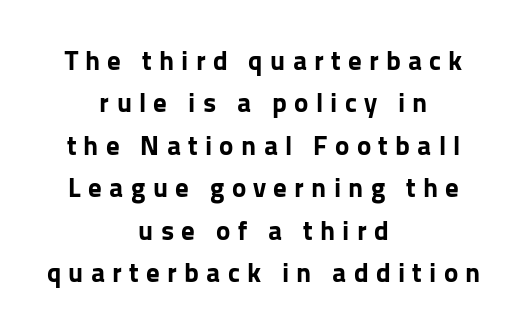
Q: Is the text bold? A: Yes.
Q: Is the text italic (slanted)? A: No, it is upright.
Q: Is the text underlined? A: No.
Q: How is the paragraph aligned? A: Centered.
Q: Is the spacing between letters normal or unusually wide? A: Unusually wide.
Q: Is the spacing between lines tight, normal or loose? A: Normal.
